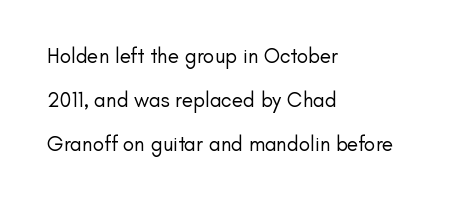
Whoever set this chose breathing room over compactness in the vertical rhythm. Do the letters lean? They stand straight. Horizontally, the lines are justified to the leading edge only. A light-to-regular cut is what we see here.
